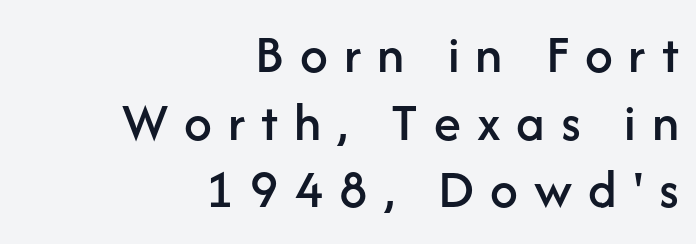
Q: Is the text italic (slanted)? A: No, it is upright.
Q: Is the typeface a serif or a sans-serif typeface? A: Sans-serif.
Q: Is the text underlined? A: No.
Q: How is the paragraph aligned? A: Right-aligned.
Q: Is the spacing between letters normal or unusually wide? A: Unusually wide.
Q: Width (condensed, normal, or wide)? A: Normal.
Q: Stroke contrast? A: Low.
Q: x-height? A: Medium.
Q: Monospaced? A: No.
